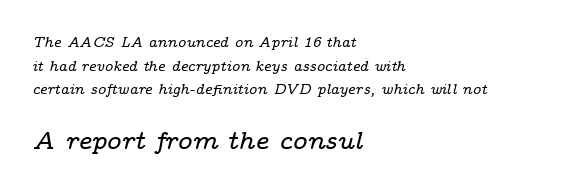
{"italic": "yes", "lean": "right", "slant_degrees": 14, "underline": "no", "align": "left", "line_spacing": "normal", "line_spacing_ratio": 1.69, "letter_spacing": "normal", "letter_spacing_em": 0.0, "larger_block": "second", "size_ratio": 1.79, "glyph_px": 25}
